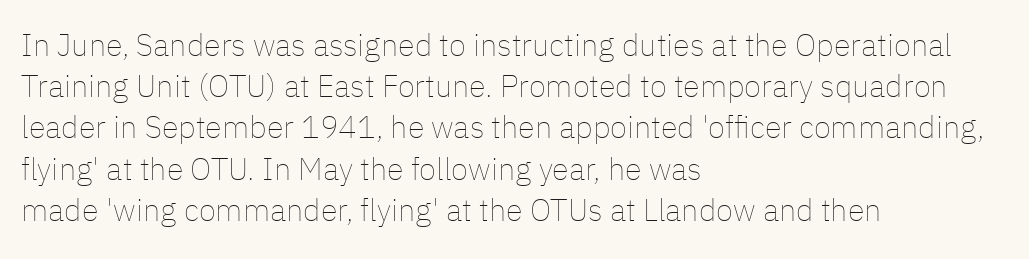
Posture: vertical. Glyph-to-glyph distance matches everyday printed text. These lines are set flush left with a ragged right edge. Words float on clear page, feet unadorned. Do the characters align in a grid? No, the font is proportional.
